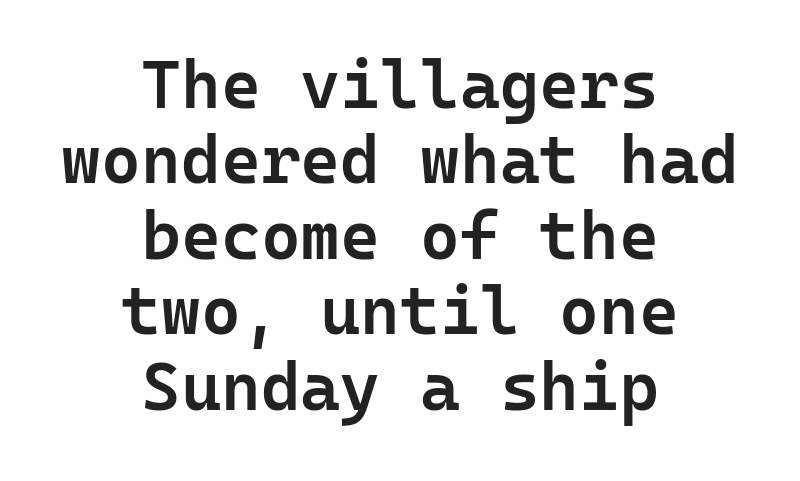
Glance below the letters and you will spot only blank space. This rendering employs a face without finishing strokes, i.e., a sans-serif. Upright lettering throughout. A centered setting, common on invitations and titles, is used for this passage.
